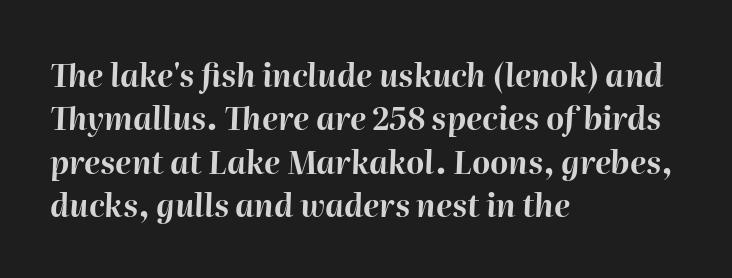
Q: Is the text bold? A: Yes.
Q: Is the text italic (slanted)? A: Yes, it leans right by about 2 degrees.
Q: Is the text underlined? A: No.
Q: How is the paragraph aligned? A: Left-aligned.
Q: Is the spacing between letters normal or unusually wide? A: Normal.
Q: Is the spacing between lines tight, normal or loose? A: Normal.
Q: Width (condensed, normal, or wide)? A: Normal.
Q: Stroke contrast? A: High.
Q: x-height? A: Medium.
Q: Monospaced? A: No.
